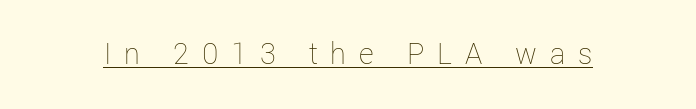
{"italic": "no", "bold": "no", "weight": "thin", "width": "normal", "stroke_contrast": "low", "x_height": "medium", "monospaced": "no", "underline": "yes", "letter_spacing": "wide", "letter_spacing_em": 0.4, "glyph_px": 32}
